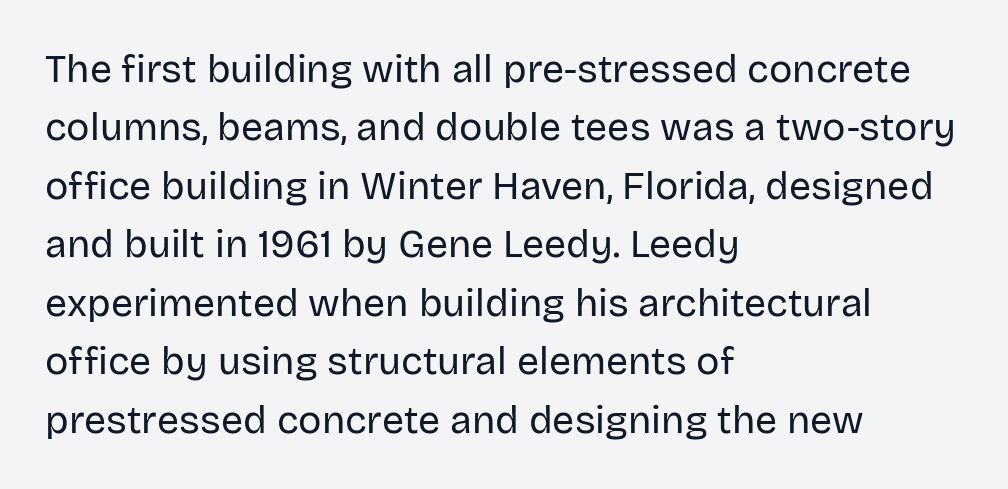
{"serif": "no", "italic": "no", "bold": "no", "weight": "regular", "width": "normal", "stroke_contrast": "low", "x_height": "large", "monospaced": "no", "underline": "no", "align": "left", "line_spacing": "normal", "line_spacing_ratio": 1.5, "letter_spacing": "normal", "letter_spacing_em": 0.0, "glyph_px": 39}
